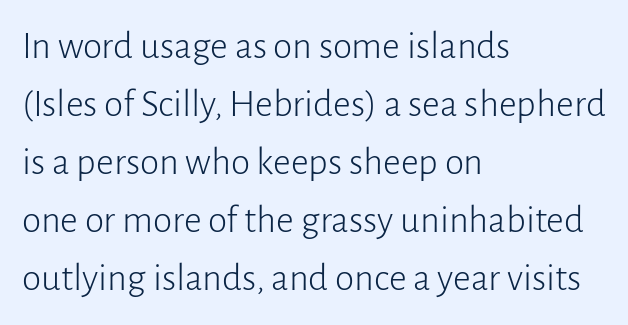
Regarding serifs, this sample does without them. Nobody drew a line under any word here. Think of a printed novel: that variable character pitch is what you see here. Heaviness? Minimal to ordinary, like unemphasized prose. The rag falls on the right side of this text block.
